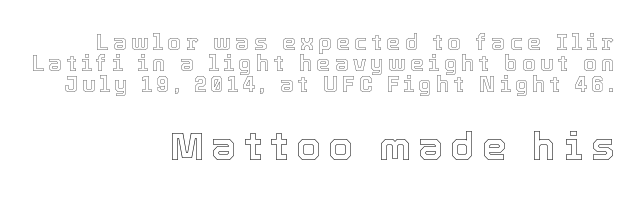
The image shows 39 px text type, upright; set right-aligned, tight line spacing (0.95x), unusually wide letter spacing (+0.2 em), not underlined; the second (bottom) block is 1.77x larger; a medium x-height.
